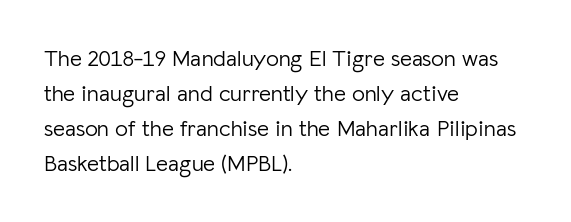
Q: Is the text bold? A: No.
Q: Is the text italic (slanted)? A: No, it is upright.
Q: Is the text underlined? A: No.
Q: How is the paragraph aligned? A: Left-aligned.
Q: Is the spacing between letters normal or unusually wide? A: Normal.
Q: Is the spacing between lines tight, normal or loose? A: Normal.
